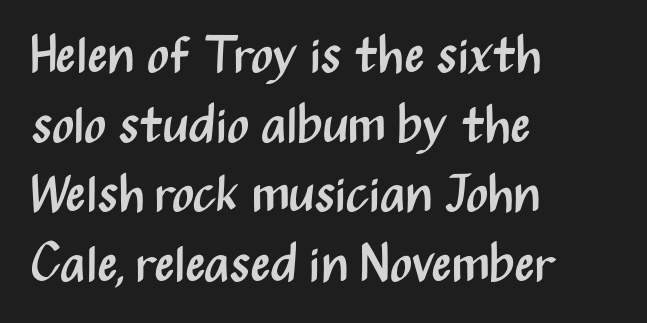
The image shows 52 px regular-weight, condensed sans-serif type, upright; set left-aligned, normal line spacing (1.34x), normal letter spacing, not underlined; medium stroke contrast and a medium x-height.
